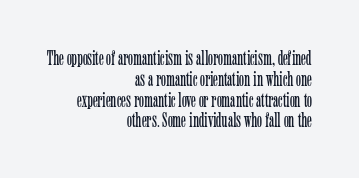
{"italic": "no", "bold": "no", "underline": "no", "align": "right", "line_spacing": "tight", "line_spacing_ratio": 0.99, "letter_spacing": "normal", "letter_spacing_em": 0.0, "glyph_px": 21}
